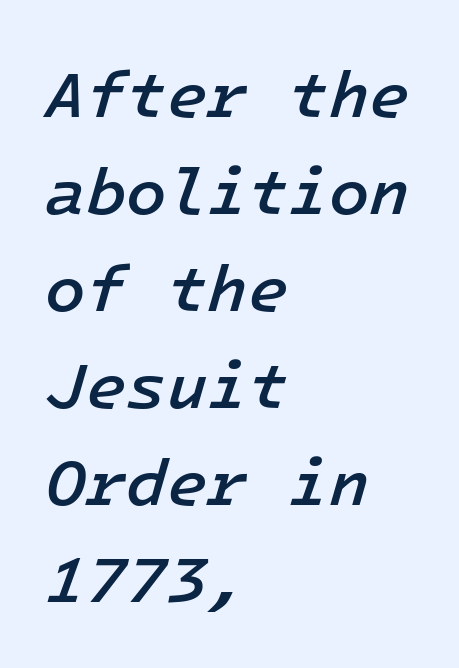
Q: Is the text bold? A: Semi-bold.
Q: Is the text italic (slanted)? A: Yes, it leans right by about 16 degrees.
Q: Is the text underlined? A: No.
Q: How is the paragraph aligned? A: Left-aligned.
Q: Is the spacing between letters normal or unusually wide? A: Normal.
Q: Is the spacing between lines tight, normal or loose? A: Normal.
Q: Width (condensed, normal, or wide)? A: Normal.
Q: Stroke contrast? A: Low.
Q: x-height? A: Medium.
Q: Monospaced? A: Yes.
